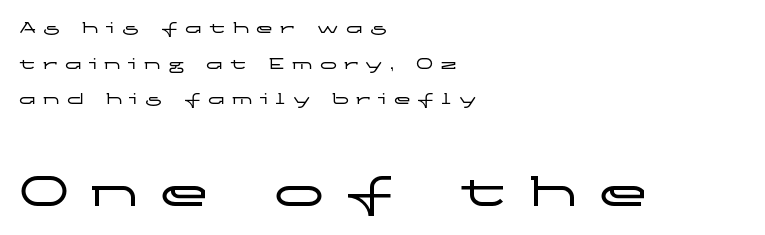
The image shows 50 px wide sans-serif type, upright; set left-aligned, loose line spacing (2.09x), unusually wide letter spacing (+0.42 em), not underlined; the second (bottom) block is 2.94x larger; low stroke contrast and a medium x-height.
